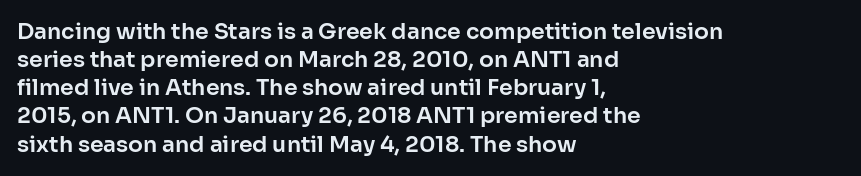
Q: Is the text italic (slanted)? A: No, it is upright.
Q: Is the text underlined? A: No.
Q: How is the paragraph aligned? A: Left-aligned.
Q: Is the spacing between letters normal or unusually wide? A: Normal.
Q: Is the spacing between lines tight, normal or loose? A: Normal.
